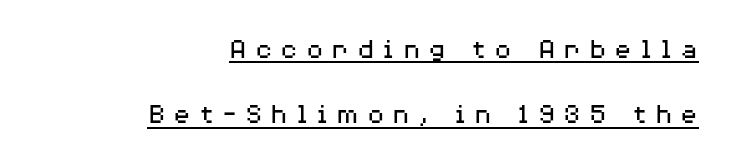
Q: Is the text bold? A: No.
Q: Is the text italic (slanted)? A: No, it is upright.
Q: Is the typeface a serif or a sans-serif typeface? A: Sans-serif.
Q: Is the text underlined? A: Yes.
Q: How is the paragraph aligned? A: Right-aligned.
Q: Is the spacing between letters normal or unusually wide? A: Unusually wide.
Q: Is the spacing between lines tight, normal or loose? A: Loose.
Q: Width (condensed, normal, or wide)? A: Wide.
Q: Stroke contrast? A: Medium.
Q: x-height? A: Medium.
Q: Monospaced? A: No.
